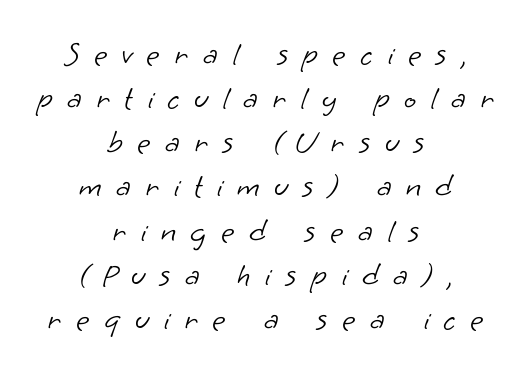
Q: Is the text bold? A: No.
Q: Is the typeface a serif or a sans-serif typeface? A: Sans-serif.
Q: Is the text underlined? A: No.
Q: How is the paragraph aligned? A: Centered.
Q: Is the spacing between letters normal or unusually wide? A: Unusually wide.
Q: Is the spacing between lines tight, normal or loose? A: Normal.
Q: Width (condensed, normal, or wide)? A: Normal.
Q: Stroke contrast? A: Low.
Q: x-height? A: Small.
Q: Monospaced? A: No.
